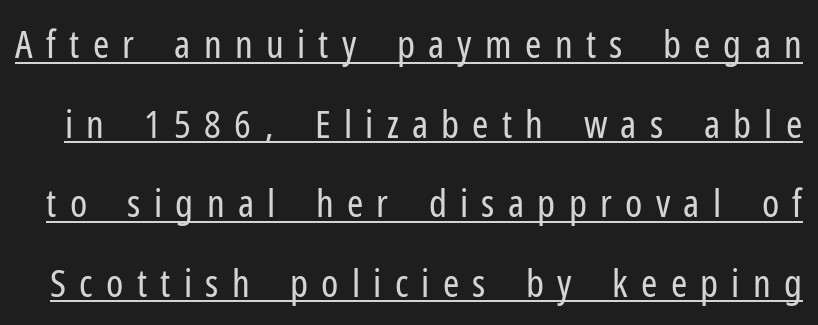
{"serif": "no", "italic": "no", "bold": "no", "weight": "regular", "width": "condensed", "stroke_contrast": "low", "x_height": "medium", "monospaced": "no", "underline": "yes", "line_spacing": "loose", "line_spacing_ratio": 2.04, "letter_spacing": "wide", "letter_spacing_em": 0.34, "glyph_px": 39}
